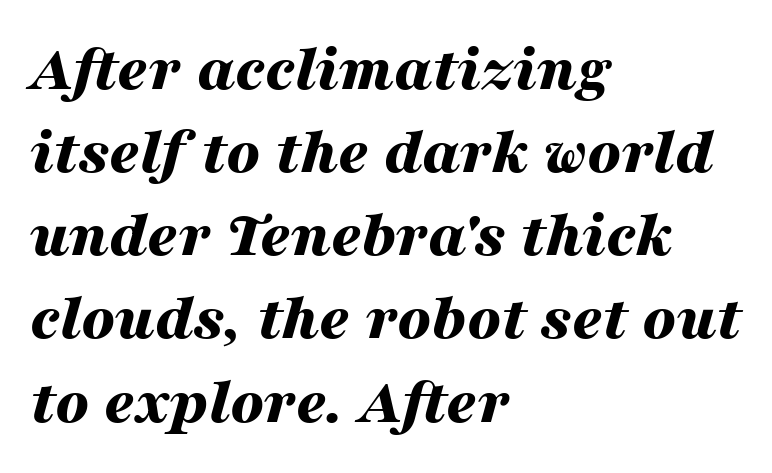
The axis of the letterforms is tilted away from vertical. A typesetter would call this leading conventional body-copy spacing. Thick stems and heavy bowls — unmistakably bold. Bare-footed words on every line.
